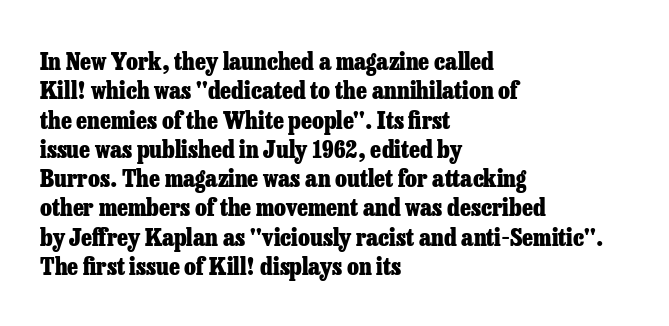
The image shows 24 px bold type, upright; set left-aligned, line spacing 1.22x, normal letter spacing, not underlined.
